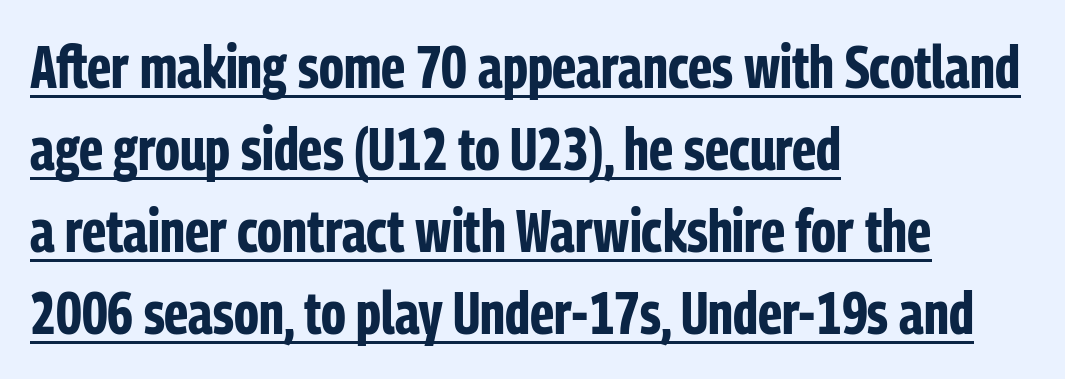
The image shows 59 px bold, condensed sans-serif type, upright; set left-aligned, normal line spacing (1.39x), normal letter spacing, underlined; low stroke contrast and a medium x-height.
